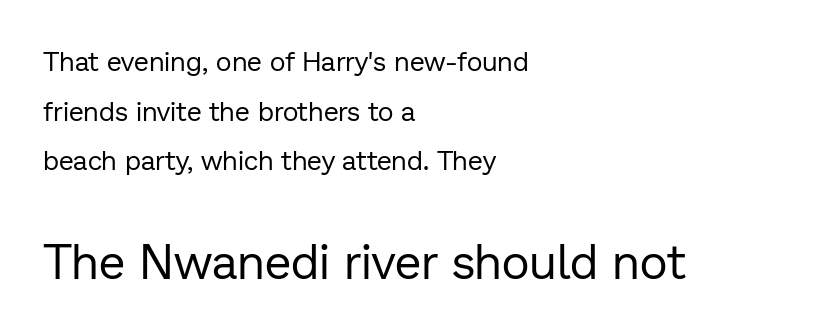
The emphasis by scale lands on block number two, below. Posture: upright roman. Counters stay open thanks to moderate or lighter strokes. No word sits above an underline. Here the glyphs are tracked normally, forming tight word shapes.
